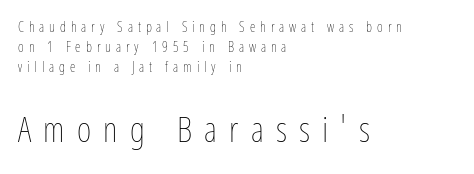
{"italic": "no", "bold": "no", "weight": "thin", "width": "condensed", "stroke_contrast": "low", "x_height": "medium", "monospaced": "no", "underline": "no", "align": "left", "line_spacing": "normal", "line_spacing_ratio": 1.43, "letter_spacing": "wide", "letter_spacing_em": 0.35, "larger_block": "second", "size_ratio": 2.5, "glyph_px": 35}
